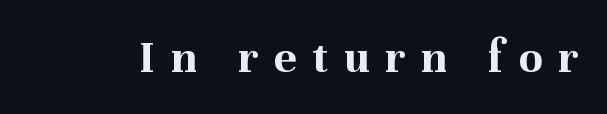
The image shows 48 px bold serif type, upright; set unusually wide letter spacing (+0.33 em), not underlined; medium stroke contrast and a medium x-height.
